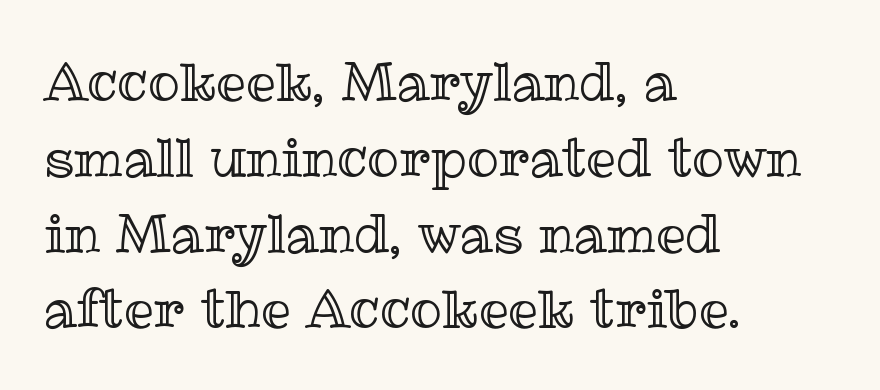
Q: Is the text italic (slanted)? A: No, it is upright.
Q: Is the text underlined? A: No.
Q: How is the paragraph aligned? A: Left-aligned.
Q: Is the spacing between letters normal or unusually wide? A: Normal.
Q: Is the spacing between lines tight, normal or loose? A: Normal.
Q: Width (condensed, normal, or wide)? A: Normal.
Q: x-height? A: Medium.
Q: Monospaced? A: No.
